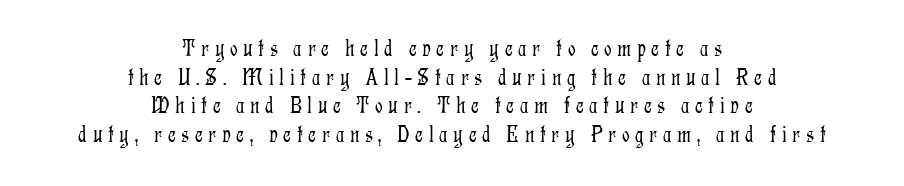
Stroke thickness stays within the range of a standard reading face or lighter. This rendering widens character spacing well past its baseline value. The text block is weighted toward neither margin, spreading evenly from the middle. The strip under each line holds only bare page.
